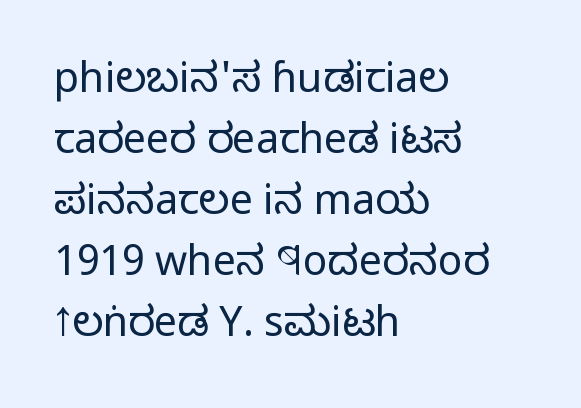
{"serif": "no", "italic": "no", "bold": "no", "weight": "regular", "width": "condensed", "stroke_contrast": "low", "x_height": "large", "monospaced": "no", "underline": "no", "align": "left", "line_spacing": "normal", "line_spacing_ratio": 1.49, "letter_spacing": "normal", "letter_spacing_em": 0.0, "glyph_px": 41}
